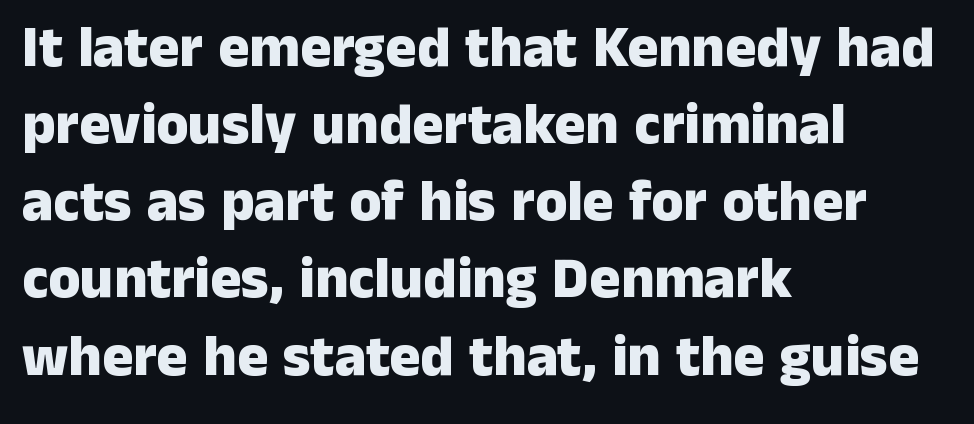
The text block is weighted toward the left margin, trailing off unevenly rightward. Leading: standard. Standard letterfit; no display-style spreading of the glyphs. Is this a fixed-width face? No — the glyphs have proportional, varying widths.
